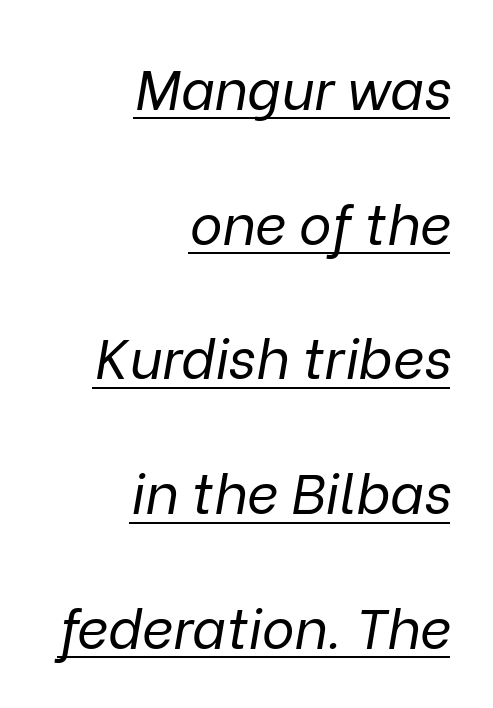
{"italic": "yes", "lean": "right", "slant_degrees": 9, "bold": "no", "weight": "regular", "width": "normal", "stroke_contrast": "low", "x_height": "medium", "monospaced": "no", "underline": "yes", "align": "right", "line_spacing": "loose", "line_spacing_ratio": 2.45, "letter_spacing": "normal", "letter_spacing_em": 0.0, "glyph_px": 55}
